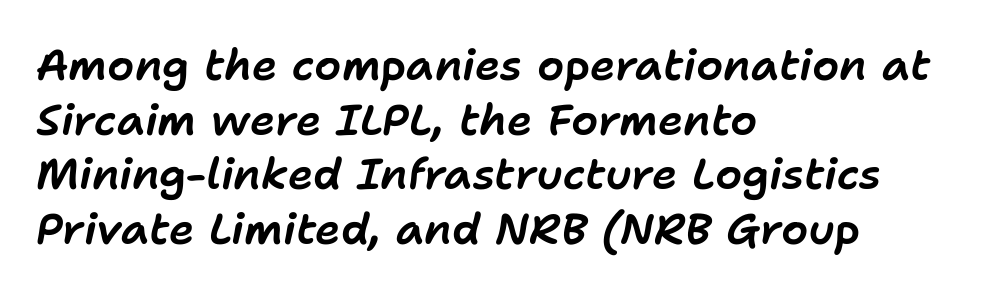
{"italic": "yes", "lean": "right", "slant_degrees": 11, "width": "normal", "stroke_contrast": "low", "x_height": "medium", "monospaced": "no", "underline": "no", "align": "left", "line_spacing": "normal", "line_spacing_ratio": 1.27, "letter_spacing": "normal", "letter_spacing_em": 0.0, "glyph_px": 43}
